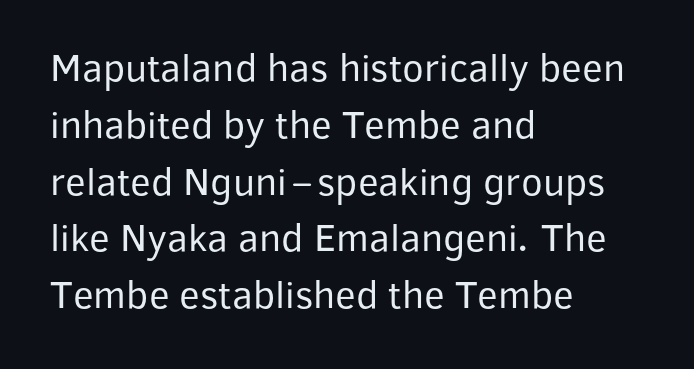
{"serif": "no", "italic": "no", "bold": "no", "weight": "regular", "width": "normal", "stroke_contrast": "low", "x_height": "medium", "monospaced": "no", "underline": "no", "align": "left", "line_spacing": "normal", "line_spacing_ratio": 1.42, "letter_spacing": "normal", "letter_spacing_em": 0.0, "glyph_px": 40}
